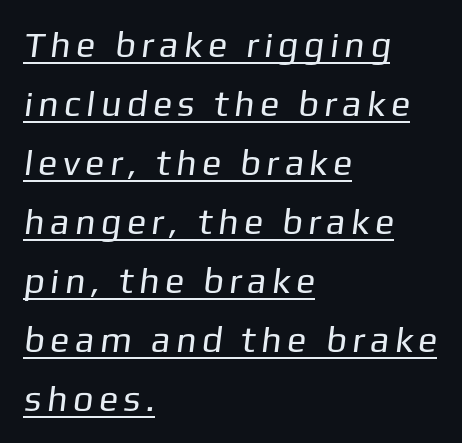
The image shows 36 px regular-weight sans-serif type; set left-aligned, normal line spacing (1.64x), underlined; low stroke contrast and a medium x-height.
